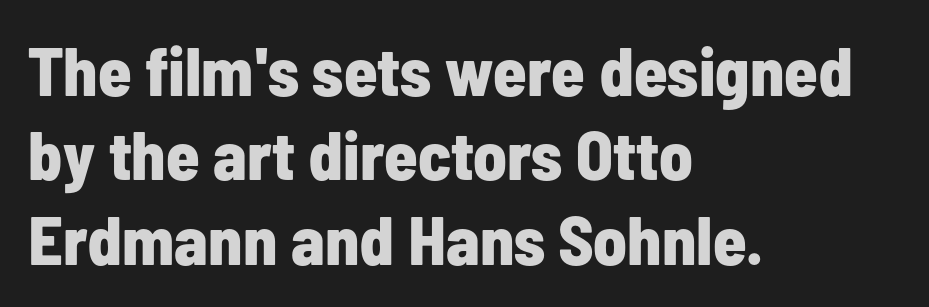
{"serif": "no", "italic": "no", "bold": "yes", "weight": "bold", "width": "condensed", "stroke_contrast": "low", "x_height": "medium", "monospaced": "no", "underline": "no", "align": "left", "line_spacing_ratio": 1.24, "letter_spacing": "normal", "letter_spacing_em": 0.0, "glyph_px": 68}
